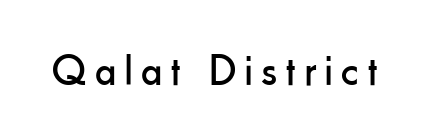
{"serif": "no", "italic": "no", "bold": "no", "weight": "regular", "width": "condensed", "stroke_contrast": "low", "x_height": "small", "monospaced": "no", "underline": "no", "letter_spacing": "wide", "letter_spacing_em": 0.21, "glyph_px": 43}
